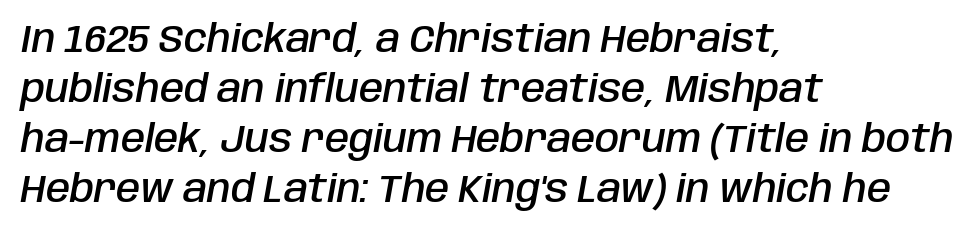
{"italic": "yes", "lean": "right", "slant_degrees": 10, "bold": "semi", "weight": "semibold", "width": "condensed", "stroke_contrast": "low", "x_height": "large", "monospaced": "no", "underline": "no", "align": "left", "line_spacing": "normal", "line_spacing_ratio": 1.28, "letter_spacing": "normal", "letter_spacing_em": 0.0, "glyph_px": 39}
